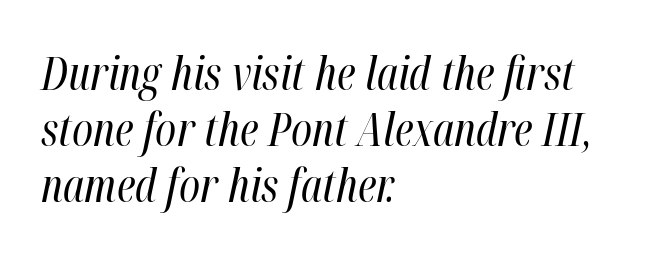
The image shows 45 px regular-weight, condensed type, italic (leaning right); set left-aligned, line spacing 1.24x, normal letter spacing, not underlined; high stroke contrast and a medium x-height.
